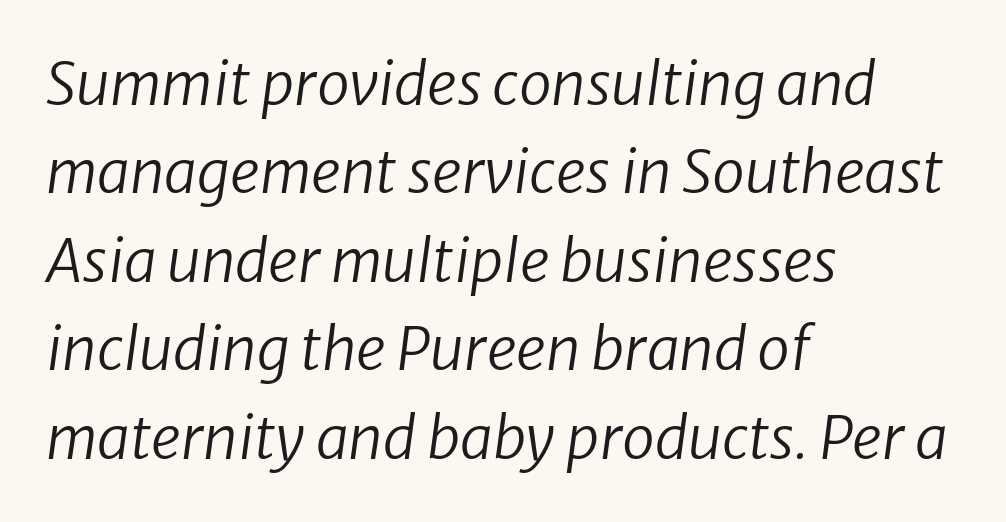
{"italic": "yes", "lean": "right", "slant_degrees": 8, "bold": "no", "weight": "regular", "width": "normal", "stroke_contrast": "low", "x_height": "medium", "monospaced": "no", "underline": "no", "align": "left", "line_spacing": "normal", "line_spacing_ratio": 1.5, "letter_spacing": "normal", "letter_spacing_em": 0.0, "glyph_px": 59}
